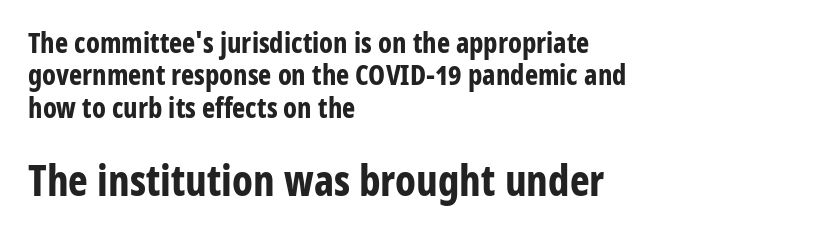
Q: Is the text bold? A: Yes.
Q: Is the text italic (slanted)? A: No, it is upright.
Q: Is the typeface a serif or a sans-serif typeface? A: Sans-serif.
Q: Is the text underlined? A: No.
Q: How is the paragraph aligned? A: Left-aligned.
Q: Is the spacing between letters normal or unusually wide? A: Normal.
Q: Which block of text is set in a larger size, the first (top) or the second (bottom)? A: The second (bottom) one.
Q: Width (condensed, normal, or wide)? A: Condensed.
Q: Stroke contrast? A: Low.
Q: x-height? A: Medium.
Q: Monospaced? A: No.
